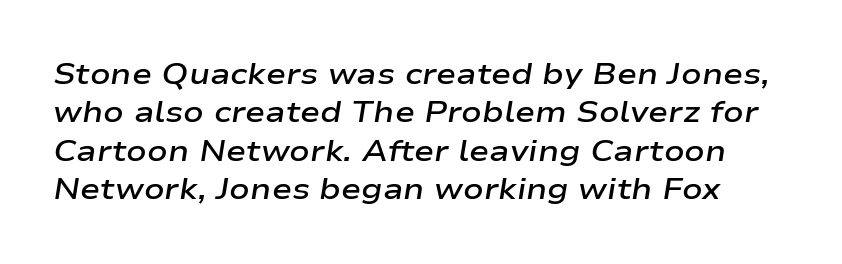
{"italic": "yes", "lean": "right", "slant_degrees": 9, "bold": "semi", "weight": "semibold", "width": "wide", "stroke_contrast": "low", "x_height": "medium", "monospaced": "no", "underline": "no", "line_spacing": "normal", "line_spacing_ratio": 1.28, "letter_spacing": "normal", "letter_spacing_em": 0.0, "glyph_px": 30}
